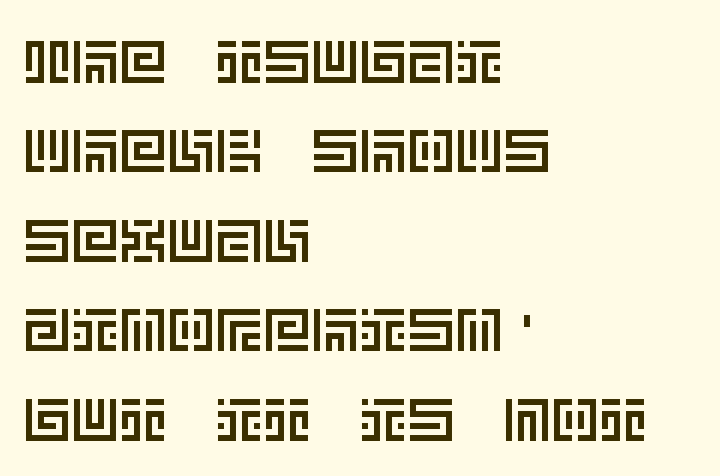
{"italic": "no", "width": "normal", "x_height": "large", "underline": "no", "align": "left", "line_spacing": "normal", "line_spacing_ratio": 1.49, "letter_spacing": "normal", "letter_spacing_em": 0.0, "glyph_px": 60}
